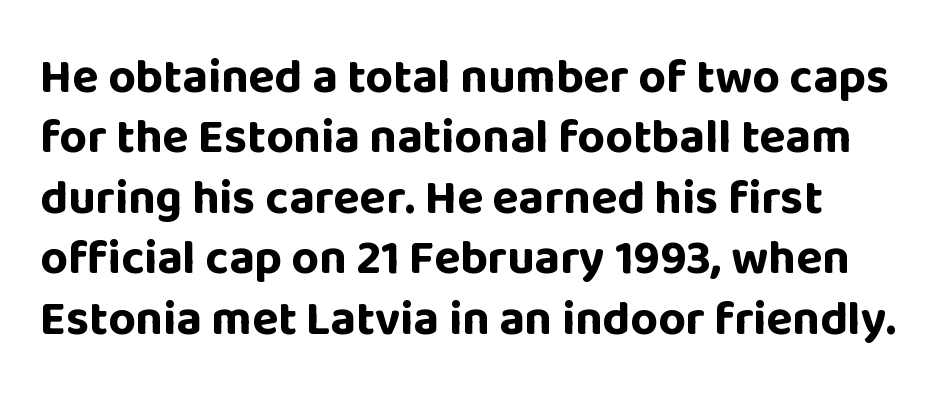
The image shows 48 px bold sans-serif type, upright; set normal line spacing (1.26x), normal letter spacing, not underlined; low stroke contrast and a large x-height.
